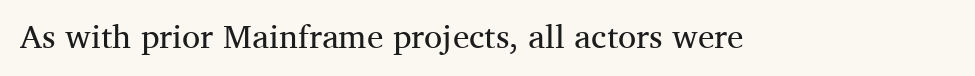
This sample uses plain, unmodified letter spacing. Old-style or modern, the face here clearly has serifs. The space beneath each line is pristine and unruled. A typesetter would call this proportional, since set widths differ per character. Do the letters lean? They stand straight. This reads as an unemphasized weight, regular at the heaviest.
